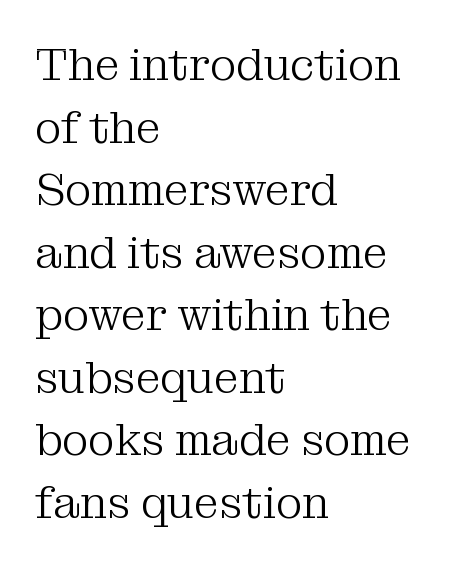
Q: Is the text bold? A: No.
Q: Is the text italic (slanted)? A: No, it is upright.
Q: Is the typeface a serif or a sans-serif typeface? A: Serif.
Q: Is the text underlined? A: No.
Q: How is the paragraph aligned? A: Left-aligned.
Q: Is the spacing between letters normal or unusually wide? A: Normal.
Q: Is the spacing between lines tight, normal or loose? A: Normal.
Q: Width (condensed, normal, or wide)? A: Normal.
Q: Stroke contrast? A: Medium.
Q: x-height? A: Medium.
Q: Monospaced? A: No.
